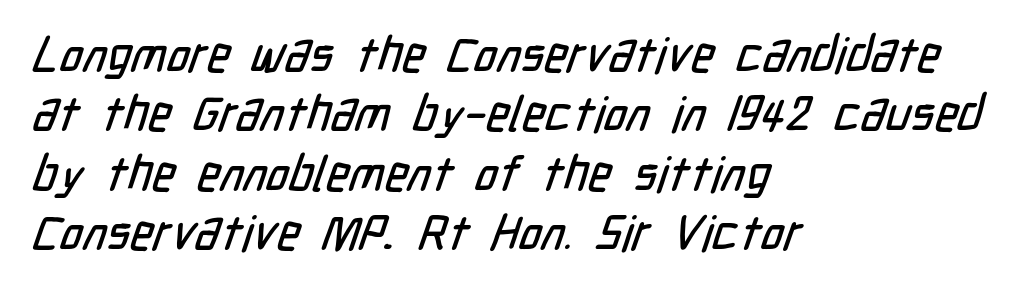
The image shows 49 px condensed sans-serif type; set left-aligned, line spacing 1.21x, normal letter spacing, not underlined; low stroke contrast and a medium x-height.
